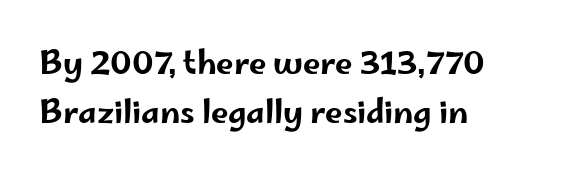
The image shows 31 px wide sans-serif type, upright; set left-aligned, normal line spacing (1.58x), normal letter spacing, not underlined; low stroke contrast and a small x-height.
